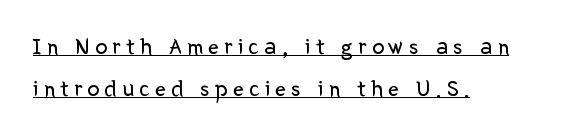
Words appear elongated and porous because spacing is wide. A typesetter would mark this as roman, not italic. Weight: in the light-to-regular range. This rendering uses left alignment, leaving the right contour irregular. Decoration check: the copy is underlined.
